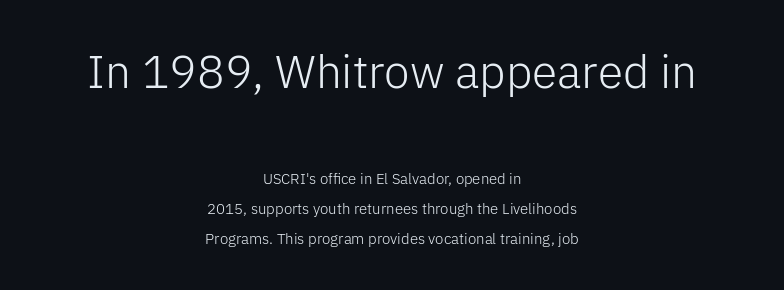
The type family on display is of the sans-serif kind. This is roman type, the default non-slanted kind. The letters advance in unequal steps, a hallmark of proportional type. Successive baselines arrive slowly, with a big drop between each. This sample uses plain, unmodified letter spacing.
